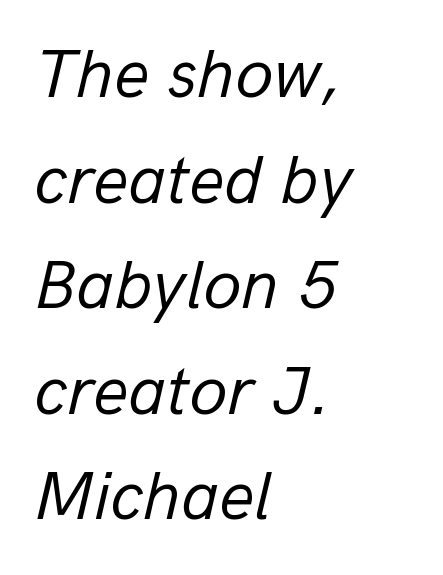
Tracking here is standard; glyphs follow each other at the usual distance. Lines of text with bare space underneath. Heft: none added — not bold. Is this a fixed-width face? No — the glyphs have proportional, varying widths. If you drew a line through each stem, it would be angled.
